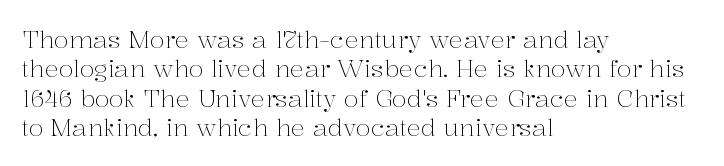
The image shows 24 px text type, upright; set left-aligned, line spacing 1.22x, normal letter spacing, not underlined.
